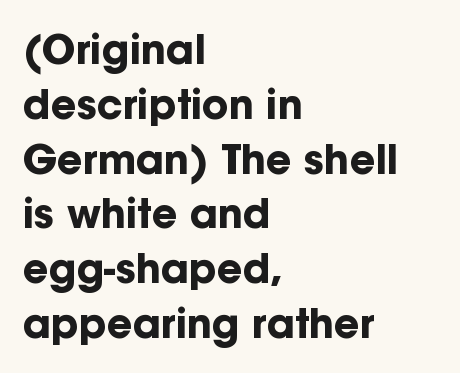
The font's upright variant was chosen for this text. A normal amount of white space separates one row of letters from the next. Examine the stroke ends and you'll find no serifs. The rendering anchors every line to the left-hand side. You could not count columns in this text — the font is proportionally spaced. The sample has been set heavy, in full bold.
